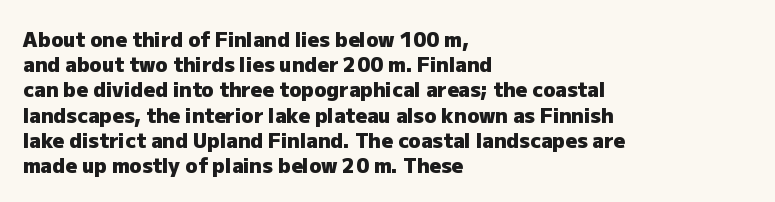
The space directly below the letters is spotless. This rendering uses left alignment, leaving the right contour irregular. The typography opts for an upright posture over an oblique one. Each word holds together tightly as a unit, with standard inter-letter gaps. Pretty heavy lettering here — definitely bold.
